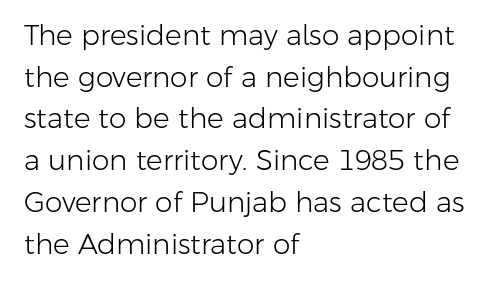
The image shows 28 px light sans-serif type, upright; set left-aligned, normal line spacing (1.49x), normal letter spacing, not underlined; low stroke contrast and a medium x-height.
